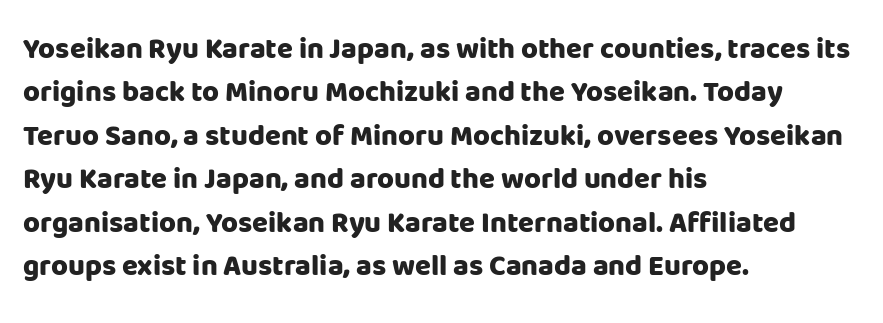
The image shows 29 px heavy sans-serif type, upright; set left-aligned, normal line spacing (1.5x), normal letter spacing, not underlined; low stroke contrast and a large x-height.
